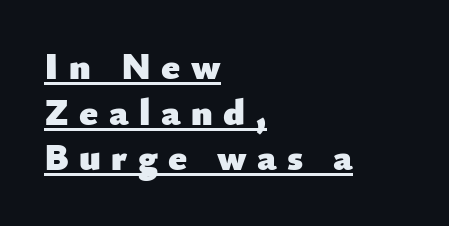
{"serif": "no", "italic": "no", "bold": "yes", "weight": "heavy", "width": "normal", "stroke_contrast": "low", "x_height": "small", "monospaced": "no", "underline": "yes", "align": "left", "line_spacing_ratio": 1.2, "letter_spacing": "wide", "letter_spacing_em": 0.27, "glyph_px": 38}
